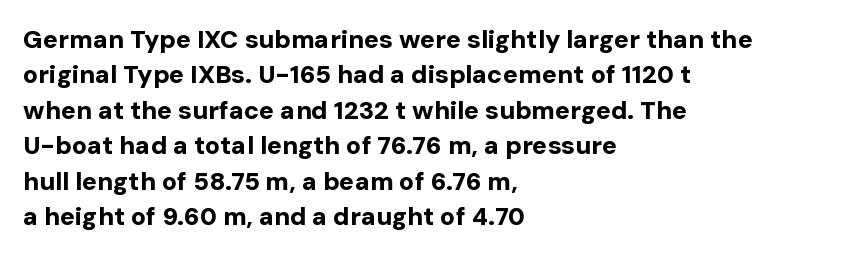
Q: Is the text bold? A: Yes.
Q: Is the text italic (slanted)? A: No, it is upright.
Q: Is the text underlined? A: No.
Q: How is the paragraph aligned? A: Left-aligned.
Q: Is the spacing between letters normal or unusually wide? A: Normal.
Q: Is the spacing between lines tight, normal or loose? A: Normal.
